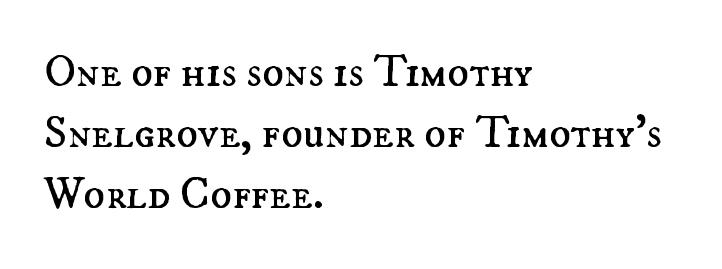
Q: Is the text bold? A: No.
Q: Is the text italic (slanted)? A: No, it is upright.
Q: Is the text underlined? A: No.
Q: How is the paragraph aligned? A: Left-aligned.
Q: Is the spacing between letters normal or unusually wide? A: Normal.
Q: Is the spacing between lines tight, normal or loose? A: Normal.
Q: Width (condensed, normal, or wide)? A: Normal.
Q: Stroke contrast? A: Medium.
Q: x-height? A: Small.
Q: Monospaced? A: No.
